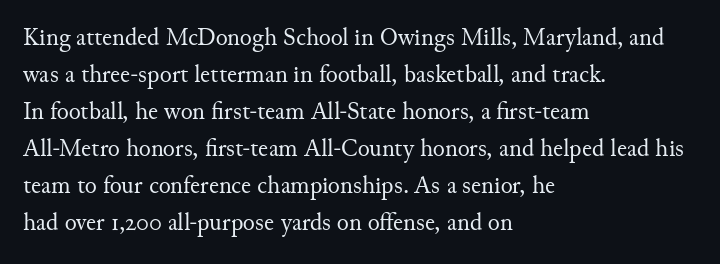
A typesetter would call this leading conventional body-copy spacing. Descender tails drop into unmarked territory. Visually the block forms a straight wall on the left and a jagged coastline on the right. Do the letters lean? They stand straight.
